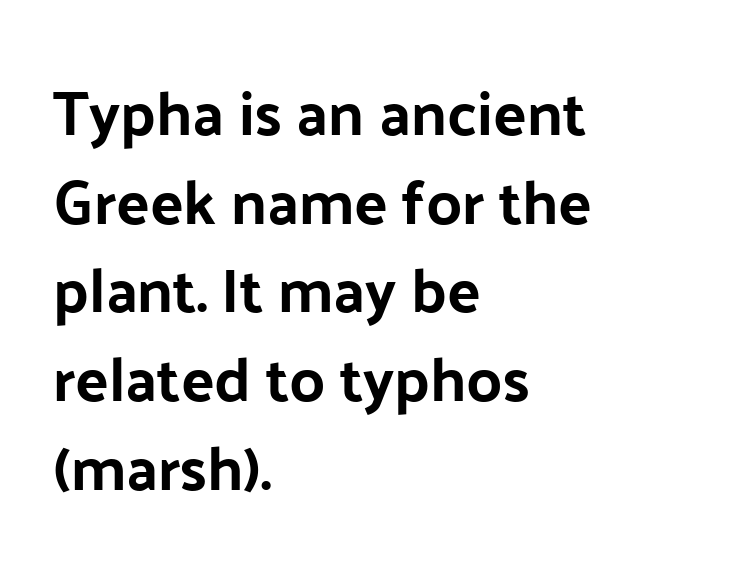
Q: Is the text bold? A: Yes.
Q: Is the text italic (slanted)? A: No, it is upright.
Q: Is the typeface a serif or a sans-serif typeface? A: Sans-serif.
Q: Is the text underlined? A: No.
Q: How is the paragraph aligned? A: Left-aligned.
Q: Is the spacing between letters normal or unusually wide? A: Normal.
Q: Is the spacing between lines tight, normal or loose? A: Normal.
Q: Width (condensed, normal, or wide)? A: Normal.
Q: Stroke contrast? A: Low.
Q: x-height? A: Medium.
Q: Monospaced? A: No.
